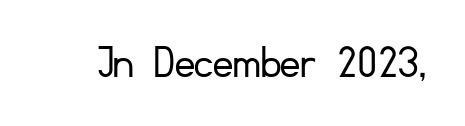
{"serif": "no", "italic": "no", "bold": "no", "weight": "light", "width": "normal", "stroke_contrast": "low", "x_height": "small", "monospaced": "no", "underline": "no", "letter_spacing": "normal", "letter_spacing_em": 0.0, "glyph_px": 49}
